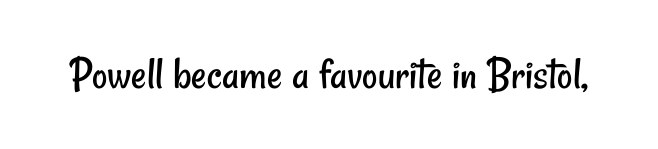
These lines are composed in type without serifs. Compared with typical body copy, the letter spacing here is the same. Lines of text with bare space underneath. Caption: face not bold, strokes unweighted. A typesetter would call this proportional, since set widths differ per character.
